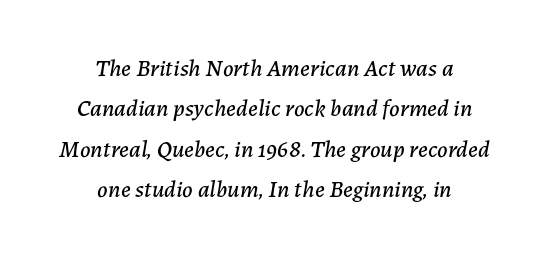
{"italic": "yes", "lean": "right", "slant_degrees": 7, "underline": "no", "align": "center", "line_spacing": "normal", "line_spacing_ratio": 1.68, "letter_spacing": "normal", "letter_spacing_em": 0.0, "glyph_px": 24}
